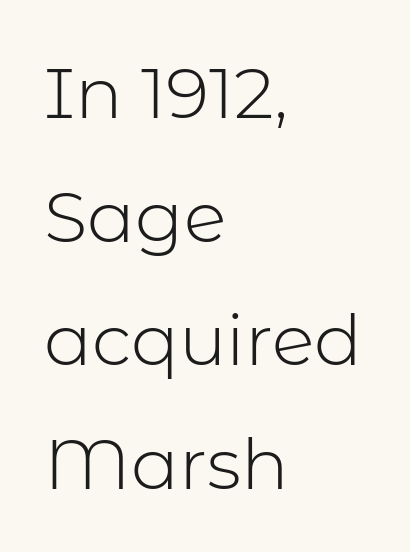
{"serif": "no", "italic": "no", "bold": "no", "weight": "light", "width": "normal", "stroke_contrast": "low", "x_height": "medium", "monospaced": "no", "underline": "no", "align": "left", "line_spacing_ratio": 1.74, "letter_spacing": "normal", "letter_spacing_em": 0.0, "glyph_px": 71}
